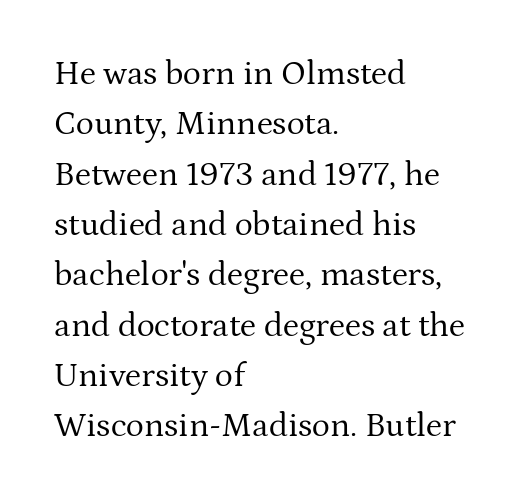
Normally led — the rows are evenly, conventionally spaced. Is there any slant? The stems are plumb. Stroke terminals: seriffed. A typesetter would call this proportional, since set widths differ per character. How are the letters spaced? Ordinarily, with no added tracking. The baseline area is clear.
